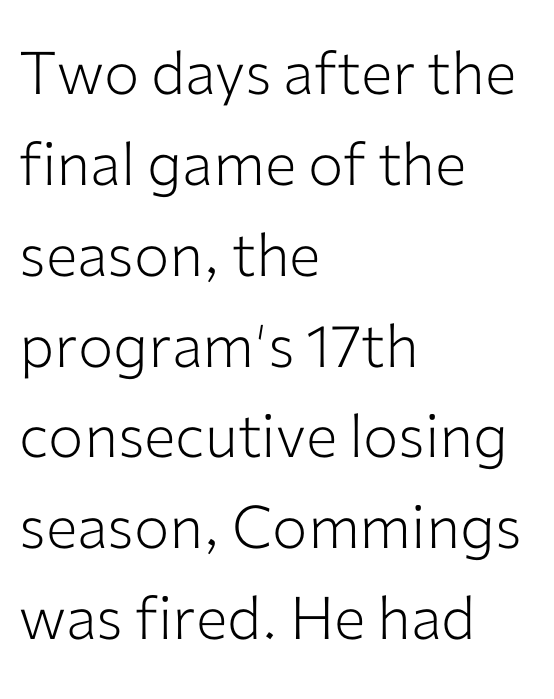
The image shows 59 px light sans-serif type, upright; set left-aligned, normal line spacing (1.54x), normal letter spacing, not underlined; low stroke contrast and a medium x-height.
